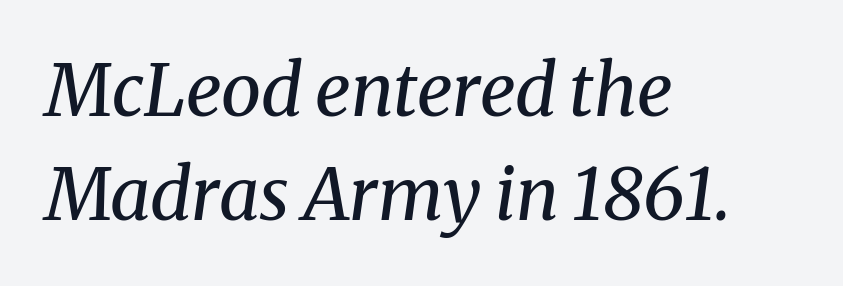
{"serif": "yes", "italic": "yes", "lean": "right", "slant_degrees": 8, "bold": "no", "weight": "regular", "width": "normal", "stroke_contrast": "medium", "x_height": "medium", "monospaced": "no", "underline": "no", "align": "left", "line_spacing": "normal", "line_spacing_ratio": 1.45, "letter_spacing": "normal", "letter_spacing_em": 0.0, "glyph_px": 72}
